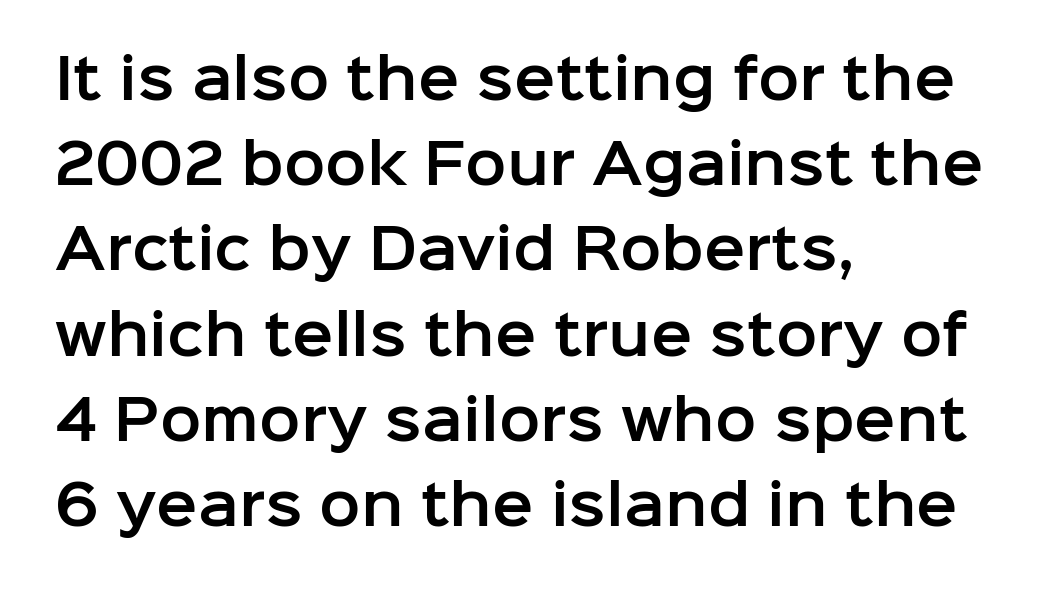
The image shows 55 px sans-serif type, upright; set left-aligned, normal line spacing (1.55x), normal letter spacing, not underlined; low stroke contrast and a medium x-height.
